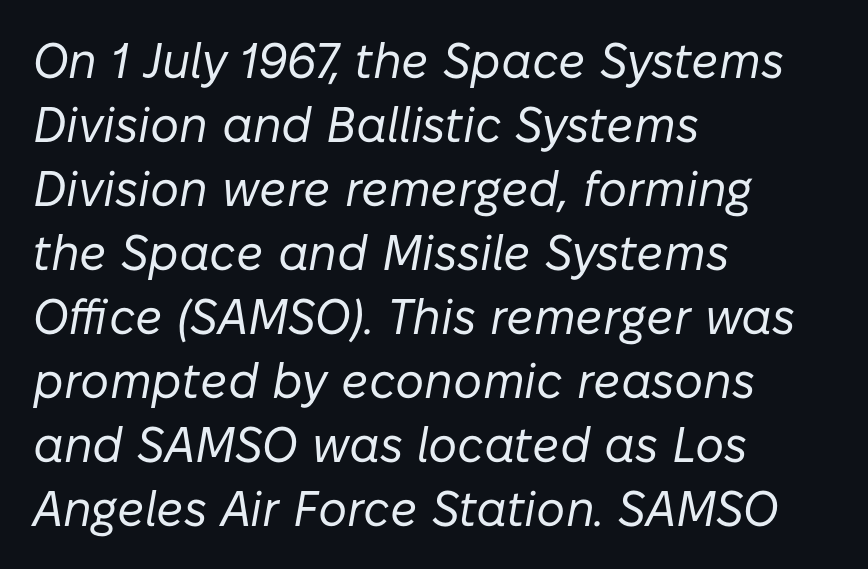
Q: Is the text bold? A: No.
Q: Is the text italic (slanted)? A: Yes, it leans right by about 10 degrees.
Q: Is the text underlined? A: No.
Q: How is the paragraph aligned? A: Left-aligned.
Q: Is the spacing between letters normal or unusually wide? A: Normal.
Q: Is the spacing between lines tight, normal or loose? A: Normal.
Q: Width (condensed, normal, or wide)? A: Normal.
Q: Stroke contrast? A: Low.
Q: x-height? A: Medium.
Q: Monospaced? A: No.
